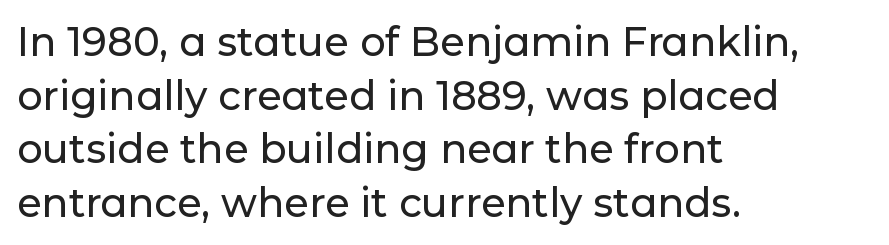
Q: Is the text italic (slanted)? A: No, it is upright.
Q: Is the typeface a serif or a sans-serif typeface? A: Sans-serif.
Q: Is the text underlined? A: No.
Q: How is the paragraph aligned? A: Left-aligned.
Q: Is the spacing between letters normal or unusually wide? A: Normal.
Q: Is the spacing between lines tight, normal or loose? A: Normal.
Q: Width (condensed, normal, or wide)? A: Normal.
Q: Stroke contrast? A: Low.
Q: x-height? A: Medium.
Q: Monospaced? A: No.
